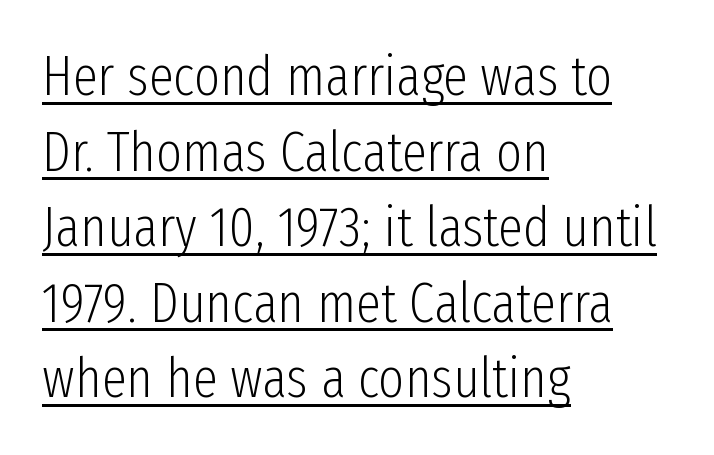
{"serif": "no", "italic": "no", "bold": "no", "weight": "light", "width": "condensed", "stroke_contrast": "low", "x_height": "medium", "monospaced": "no", "underline": "yes", "align": "left", "line_spacing": "normal", "line_spacing_ratio": 1.35, "letter_spacing": "normal", "letter_spacing_em": 0.0, "glyph_px": 56}
